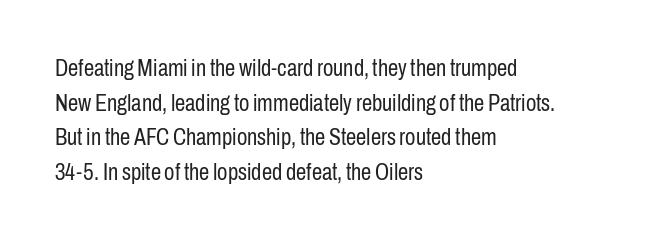
{"italic": "no", "bold": "no", "underline": "no", "align": "left", "line_spacing": "normal", "line_spacing_ratio": 1.51, "letter_spacing": "normal", "letter_spacing_em": 0.0, "glyph_px": 23}
